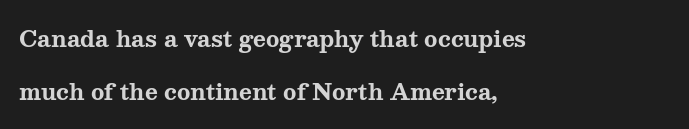
{"italic": "no", "bold": "yes", "underline": "no", "align": "left", "line_spacing": "loose", "line_spacing_ratio": 2.39, "letter_spacing": "normal", "letter_spacing_em": 0.0, "glyph_px": 22}
